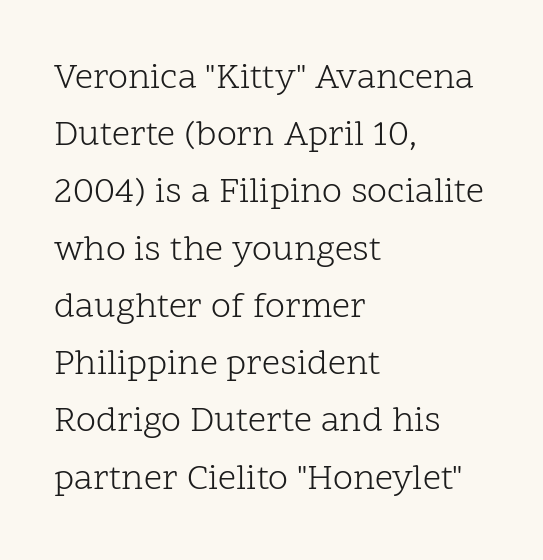
Is the letter spacing exaggerated? No — it looks like the ordinary default. Every row of glyphs begins at an identical x-position on the left. A typesetter would call this proportional, since set widths differ per character. Quick note: not italic, upright. Unmarked baselines from the first word to the last. Horizontal bands of white between lines are of average thickness.
